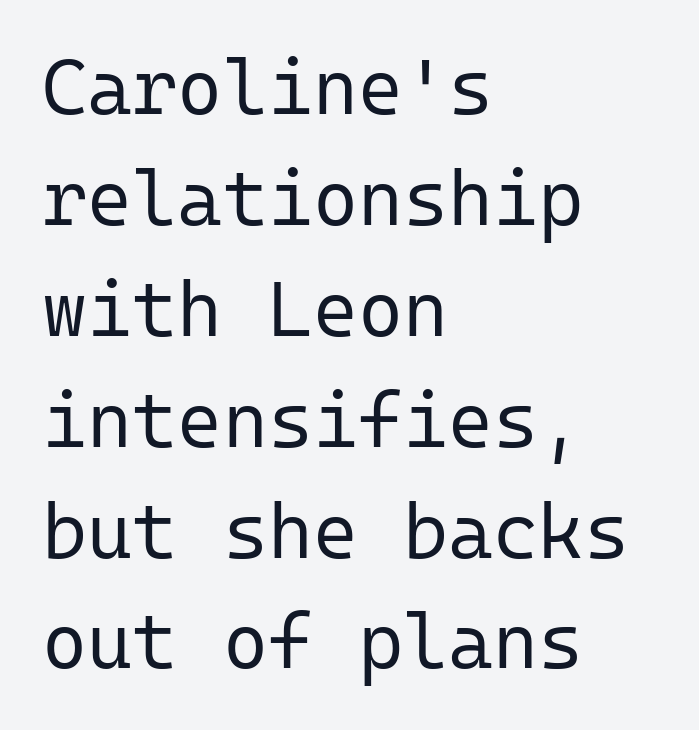
Every character sits straight up, as roman type does. Look at the tracking — it's just the regular setting, nothing added. These lines sit exactly where default settings would place them. What kind of face is this? One without serifs — a sans.
